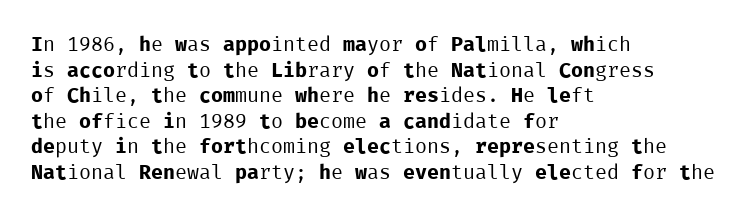
{"italic": "no", "bold": "no", "underline": "no", "align": "left", "line_spacing": "normal", "line_spacing_ratio": 1.28, "letter_spacing": "normal", "letter_spacing_em": 0.0, "glyph_px": 20}
